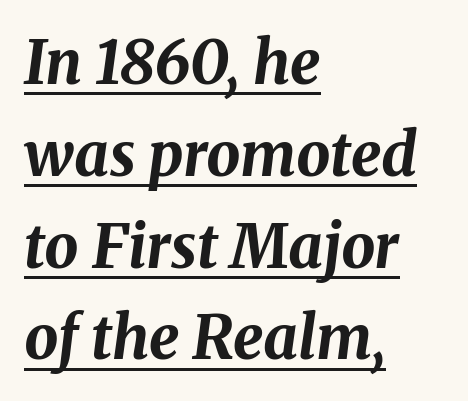
Q: Is the text bold? A: Yes.
Q: Is the text italic (slanted)? A: Yes, it leans right by about 8 degrees.
Q: Is the text underlined? A: Yes.
Q: How is the paragraph aligned? A: Left-aligned.
Q: Is the spacing between letters normal or unusually wide? A: Normal.
Q: Is the spacing between lines tight, normal or loose? A: Normal.
Q: Width (condensed, normal, or wide)? A: Normal.
Q: Stroke contrast? A: Medium.
Q: x-height? A: Medium.
Q: Monospaced? A: No.
